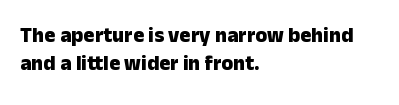
{"italic": "no", "bold": "yes", "underline": "no", "align": "left", "line_spacing": "normal", "line_spacing_ratio": 1.31, "letter_spacing": "normal", "letter_spacing_em": 0.0, "glyph_px": 21}
